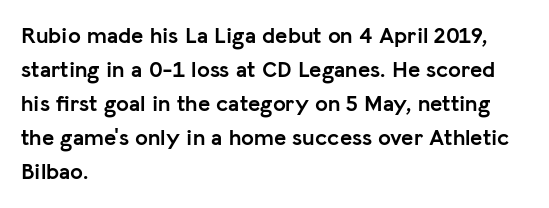
The image shows 23 px bold type, upright; set left-aligned, normal line spacing (1.48x), normal letter spacing, not underlined.
